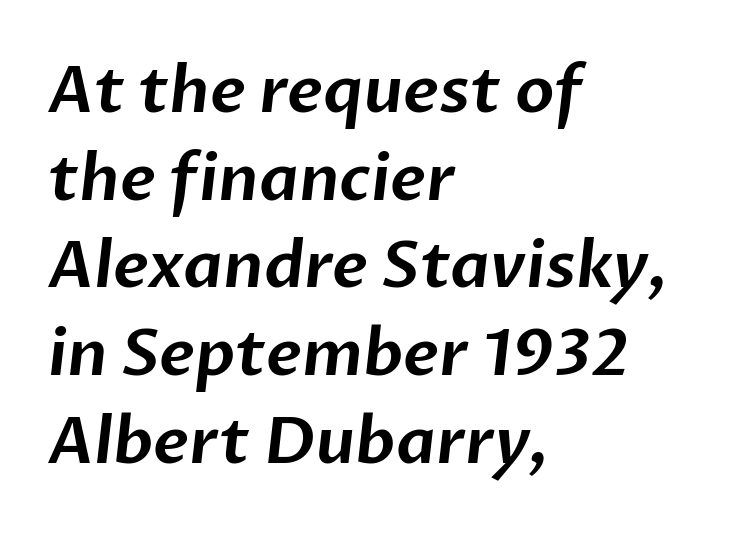
{"serif": "no", "width": "normal", "stroke_contrast": "low", "x_height": "medium", "monospaced": "no", "underline": "no", "align": "left", "line_spacing": "normal", "line_spacing_ratio": 1.37, "letter_spacing": "normal", "letter_spacing_em": 0.0, "glyph_px": 64}
